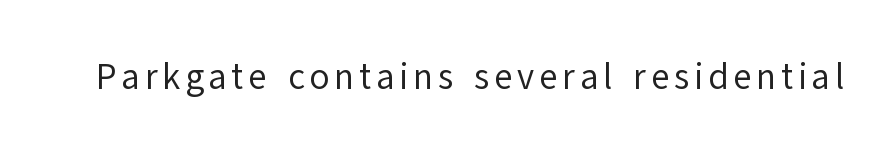
Q: Is the text bold? A: No.
Q: Is the text italic (slanted)? A: No, it is upright.
Q: Is the typeface a serif or a sans-serif typeface? A: Sans-serif.
Q: Is the text underlined? A: No.
Q: Width (condensed, normal, or wide)? A: Normal.
Q: Stroke contrast? A: Low.
Q: x-height? A: Medium.
Q: Monospaced? A: No.
